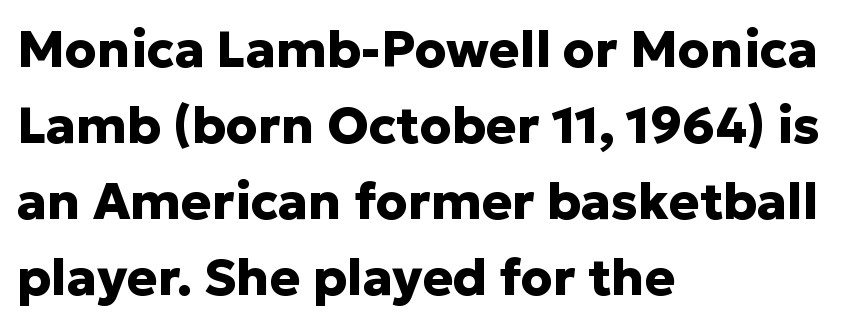
Q: Is the text bold? A: Yes.
Q: Is the text italic (slanted)? A: No, it is upright.
Q: Is the typeface a serif or a sans-serif typeface? A: Sans-serif.
Q: Is the text underlined? A: No.
Q: How is the paragraph aligned? A: Left-aligned.
Q: Is the spacing between letters normal or unusually wide? A: Normal.
Q: Is the spacing between lines tight, normal or loose? A: Normal.
Q: Width (condensed, normal, or wide)? A: Normal.
Q: Stroke contrast? A: Low.
Q: x-height? A: Medium.
Q: Monospaced? A: No.
